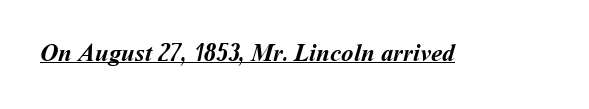
Q: Is the text bold? A: Yes.
Q: Is the text underlined? A: Yes.
Q: Is the spacing between letters normal or unusually wide? A: Normal.
